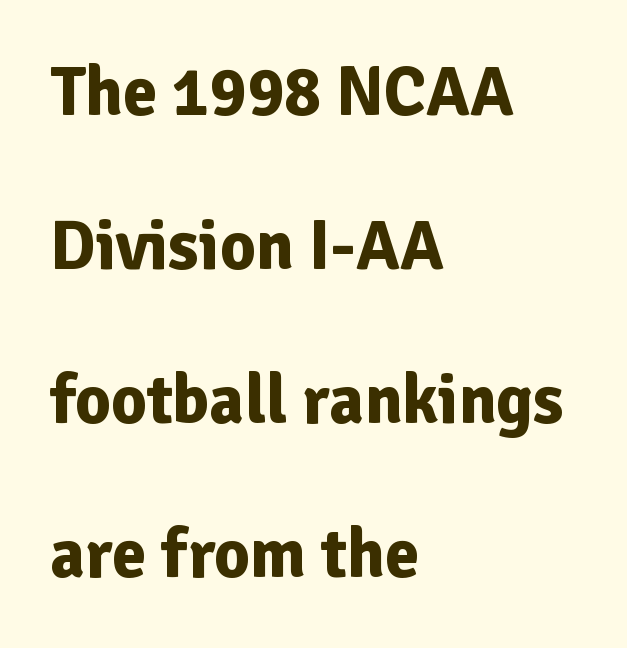
The image shows 69 px bold sans-serif type, upright; set left-aligned, loose line spacing (2.23x), normal letter spacing, not underlined; low stroke contrast and a medium x-height.
